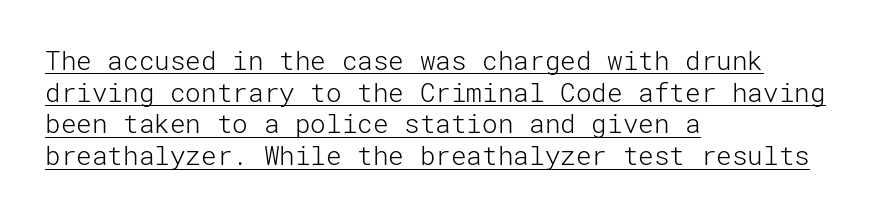
{"italic": "no", "bold": "no", "underline": "yes", "align": "left", "line_spacing_ratio": 1.22, "letter_spacing": "normal", "letter_spacing_em": 0.0, "glyph_px": 26}
